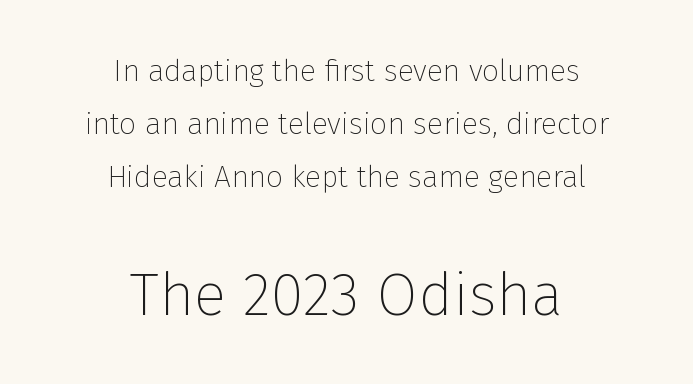
{"serif": "no", "italic": "no", "bold": "no", "weight": "thin", "width": "normal", "stroke_contrast": "low", "x_height": "medium", "monospaced": "no", "underline": "no", "align": "center", "line_spacing_ratio": 1.76, "letter_spacing": "normal", "letter_spacing_em": 0.0, "larger_block": "second", "size_ratio": 2.0, "glyph_px": 60}
